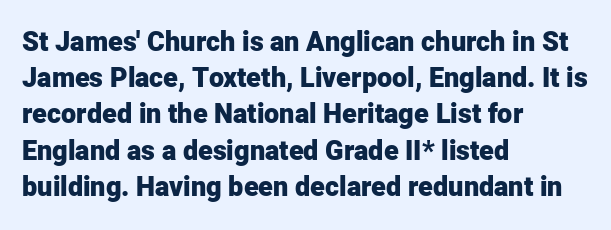
{"italic": "no", "bold": "yes", "underline": "no", "align": "left", "line_spacing": "normal", "line_spacing_ratio": 1.34, "letter_spacing": "normal", "letter_spacing_em": 0.0, "glyph_px": 27}
